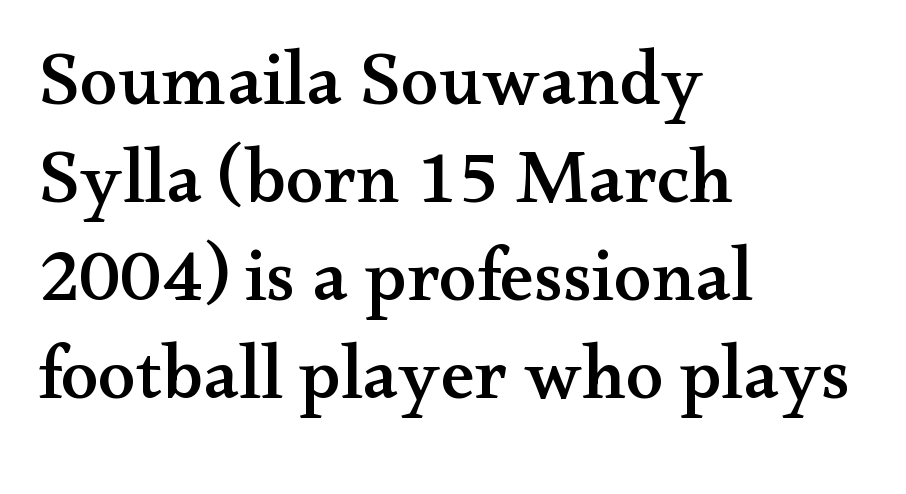
{"serif": "yes", "italic": "no", "width": "wide", "stroke_contrast": "medium", "x_height": "small", "monospaced": "no", "underline": "no", "align": "left", "line_spacing": "normal", "line_spacing_ratio": 1.29, "letter_spacing": "normal", "letter_spacing_em": 0.0, "glyph_px": 76}
